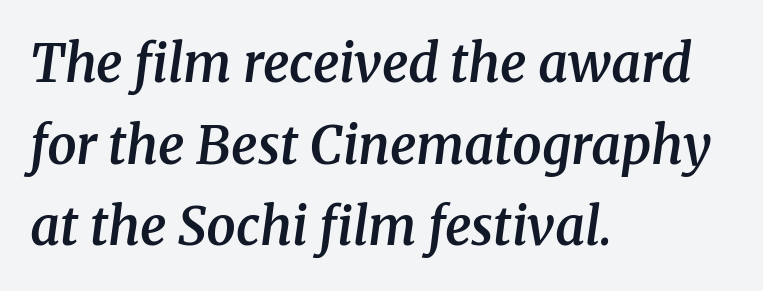
The image shows 52 px semibold serif type, italic (leaning right); set left-aligned, normal line spacing (1.57x), normal letter spacing, not underlined; medium stroke contrast and a medium x-height.
